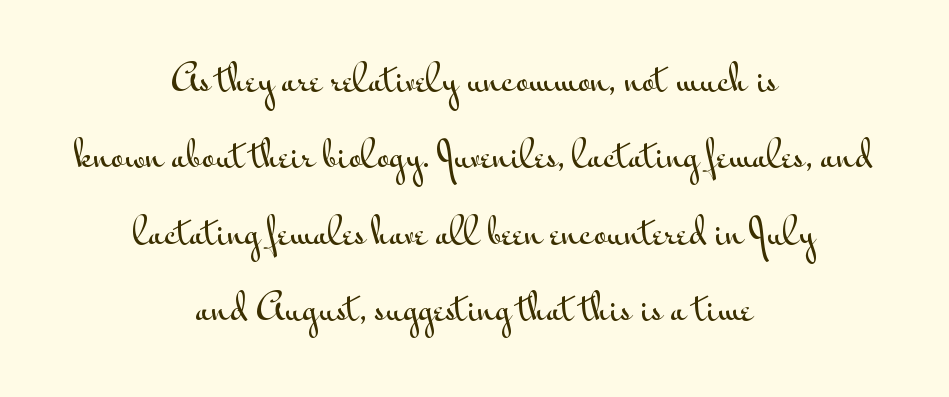
Just letters on the line, the space beneath them empty. This is sans-serif lettering, the kind often seen on screens and signage. What's the leading like? Stretched, with rows far apart. Letter spacing: default. Looks like regular typesetting: each glyph gets only the width it needs. Compared with a flush-left layout, this one balances lines on the center instead.
